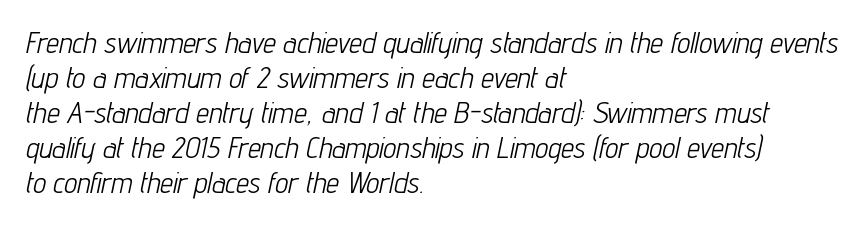
Bare-footed words on every line. Caption: face not bold, strokes unweighted. All the whitespace from short lines collects on the right. Observe the ordinary spacing: letters are neighbours, not strangers.
